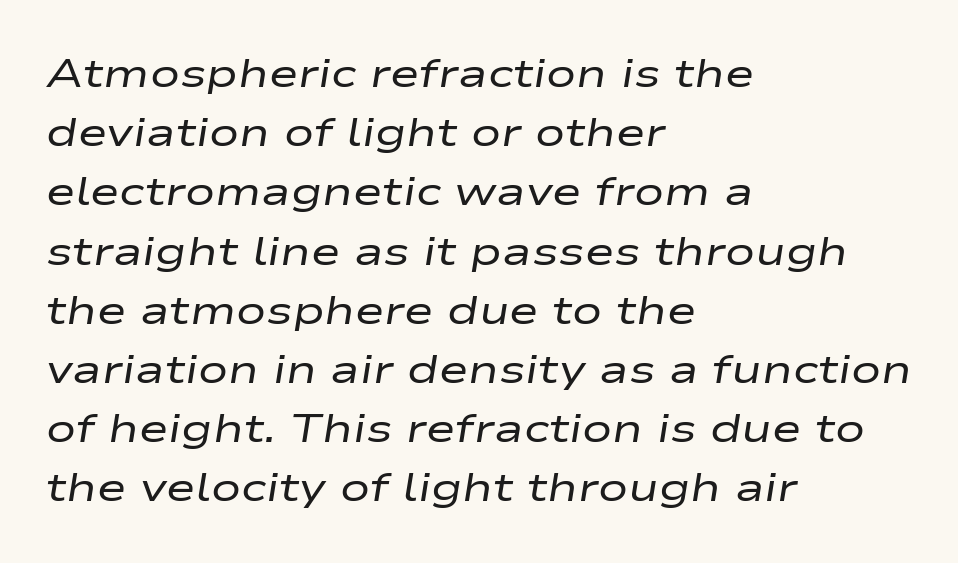
The image shows 40 px regular-weight, wide type, italic (leaning right); set left-aligned, normal line spacing (1.48x), normal letter spacing, not underlined; low stroke contrast and a medium x-height.
